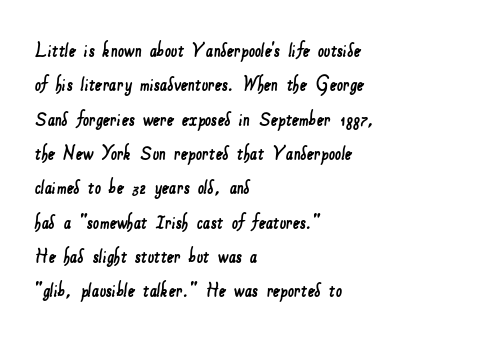
{"underline": "no", "align": "left", "line_spacing": "normal", "line_spacing_ratio": 1.56, "letter_spacing": "normal", "letter_spacing_em": 0.0, "glyph_px": 22}
